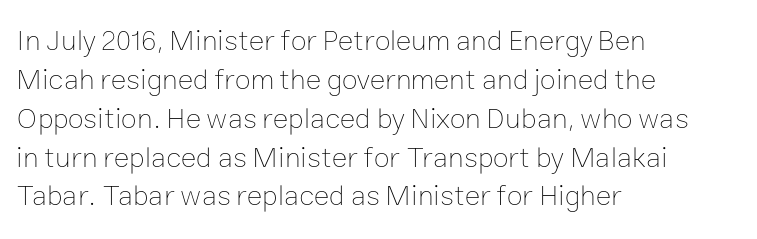
Q: Is the text bold? A: No.
Q: Is the text italic (slanted)? A: No, it is upright.
Q: Is the text underlined? A: No.
Q: How is the paragraph aligned? A: Left-aligned.
Q: Is the spacing between letters normal or unusually wide? A: Normal.
Q: Is the spacing between lines tight, normal or loose? A: Normal.
Q: Width (condensed, normal, or wide)? A: Normal.
Q: Stroke contrast? A: Low.
Q: x-height? A: Medium.
Q: Monospaced? A: No.
